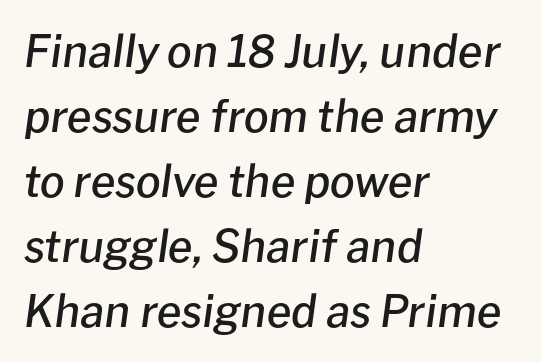
Q: Is the text bold? A: Semi-bold.
Q: Is the text italic (slanted)? A: Yes, it leans right by about 8 degrees.
Q: Is the text underlined? A: No.
Q: How is the paragraph aligned? A: Left-aligned.
Q: Is the spacing between letters normal or unusually wide? A: Normal.
Q: Is the spacing between lines tight, normal or loose? A: Normal.
Q: Width (condensed, normal, or wide)? A: Normal.
Q: Stroke contrast? A: Low.
Q: x-height? A: Medium.
Q: Monospaced? A: No.
